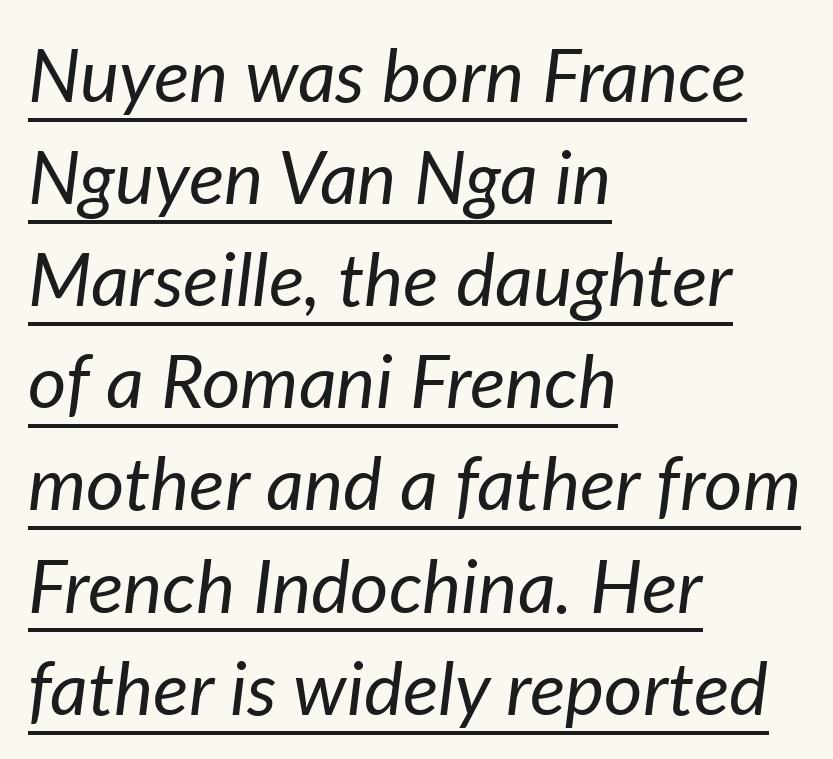
Q: Is the text bold? A: No.
Q: Is the text italic (slanted)? A: Yes, it leans right by about 7 degrees.
Q: Is the text underlined? A: Yes.
Q: How is the paragraph aligned? A: Left-aligned.
Q: Is the spacing between letters normal or unusually wide? A: Normal.
Q: Is the spacing between lines tight, normal or loose? A: Normal.
Q: Width (condensed, normal, or wide)? A: Normal.
Q: Stroke contrast? A: Low.
Q: x-height? A: Medium.
Q: Monospaced? A: No.
